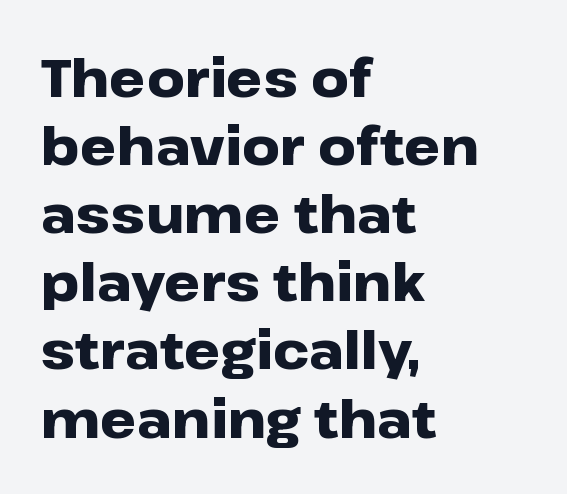
Typographically, this falls in the sans-serif category. Strong, thick strokes mark this as bold type. In terms of posture, this sample is upright. Any mark beneath the type? The region is blank.
